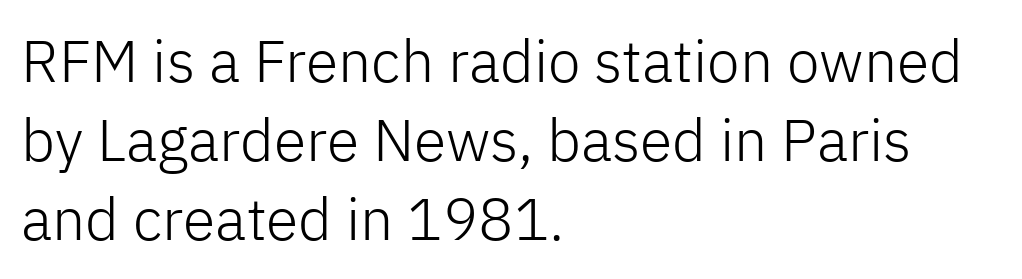
{"serif": "no", "italic": "no", "bold": "no", "weight": "light", "width": "normal", "stroke_contrast": "low", "x_height": "medium", "monospaced": "no", "underline": "no", "align": "left", "line_spacing": "normal", "line_spacing_ratio": 1.34, "letter_spacing": "normal", "letter_spacing_em": 0.0, "glyph_px": 59}
